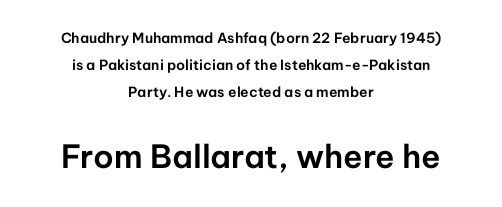
Q: Is the text italic (slanted)? A: No, it is upright.
Q: Is the typeface a serif or a sans-serif typeface? A: Sans-serif.
Q: Is the text underlined? A: No.
Q: How is the paragraph aligned? A: Centered.
Q: Is the spacing between letters normal or unusually wide? A: Normal.
Q: Is the spacing between lines tight, normal or loose? A: Loose.
Q: Which block of text is set in a larger size, the first (top) or the second (bottom)? A: The second (bottom) one.
Q: Width (condensed, normal, or wide)? A: Normal.
Q: Stroke contrast? A: Low.
Q: x-height? A: Medium.
Q: Monospaced? A: No.
